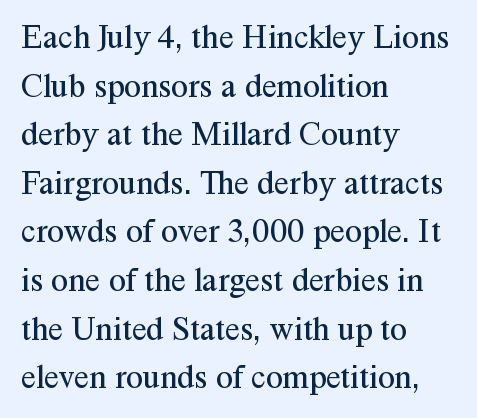
{"serif": "yes", "italic": "no", "bold": "no", "weight": "regular", "width": "normal", "stroke_contrast": "medium", "x_height": "medium", "monospaced": "no", "underline": "no", "align": "left", "line_spacing": "normal", "line_spacing_ratio": 1.43, "letter_spacing": "normal", "letter_spacing_em": 0.0, "glyph_px": 34}
